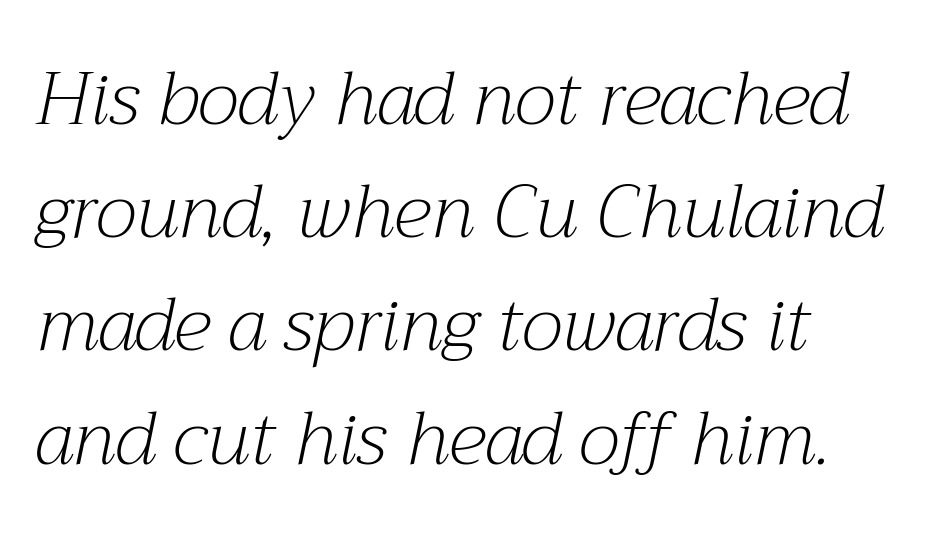
The image shows 74 px light serif type, italic (leaning right); set left-aligned, normal line spacing (1.53x), normal letter spacing, not underlined; medium stroke contrast and a medium x-height.
